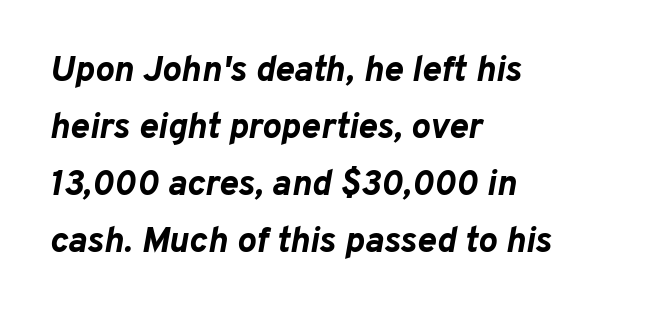
The image shows 36 px bold type, italic (leaning right); set left-aligned, normal line spacing (1.58x), normal letter spacing, not underlined; low stroke contrast and a medium x-height.
